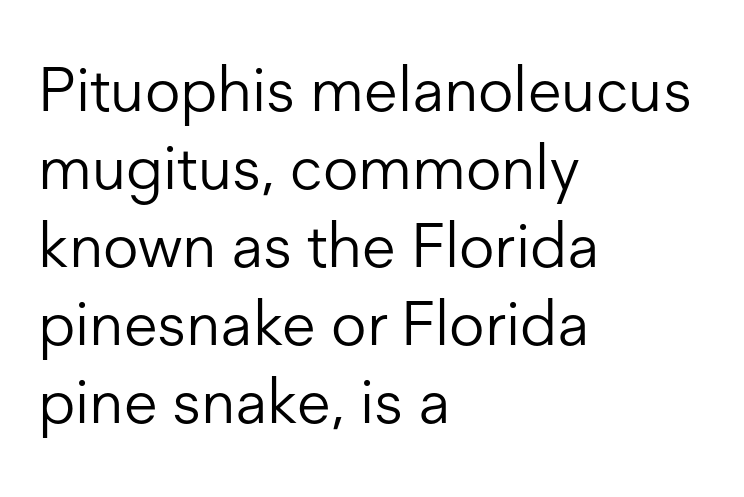
Short note: letters normally spaced. The lines sit at an ordinary, default distance from one another. Is this a fixed-width face? No — the glyphs have proportional, varying widths. Heaviness? Minimal to ordinary, like unemphasized prose. The space directly below the letters is spotless.
